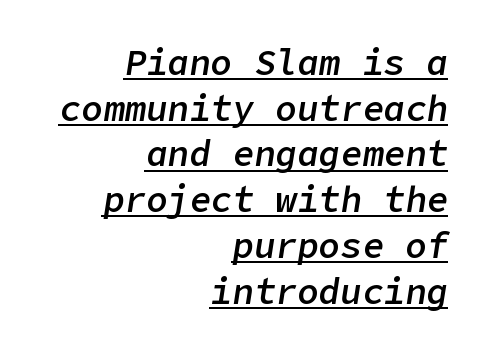
These characters rest on top of a visible drawn line. Where is the straight margin? On the right. Leading matches the norm, producing a regular column. Here the glyphs are tracked normally, forming tight word shapes.
